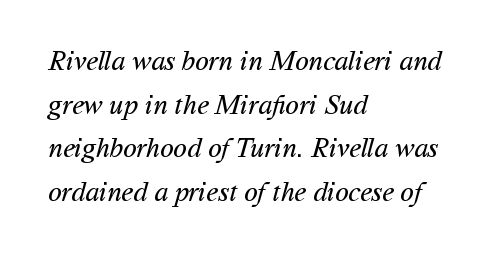
Q: Is the text bold? A: No.
Q: Is the typeface a serif or a sans-serif typeface? A: Sans-serif.
Q: Is the text underlined? A: No.
Q: How is the paragraph aligned? A: Left-aligned.
Q: Is the spacing between letters normal or unusually wide? A: Normal.
Q: Is the spacing between lines tight, normal or loose? A: Normal.
Q: Width (condensed, normal, or wide)? A: Normal.
Q: Stroke contrast? A: Medium.
Q: x-height? A: Medium.
Q: Monospaced? A: No.
